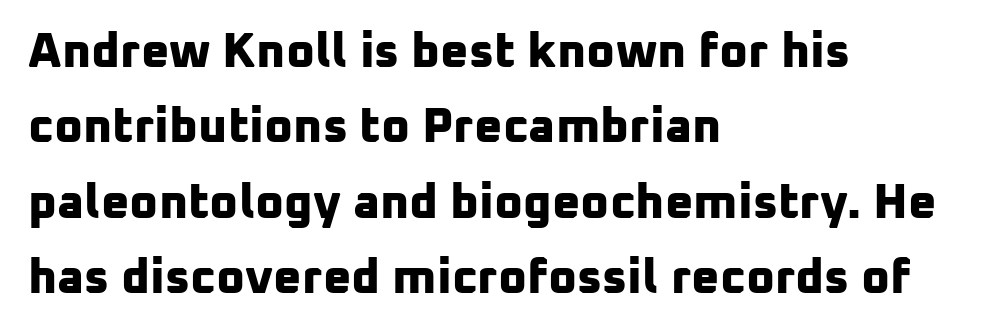
The image shows 49 px bold sans-serif type; set left-aligned, normal line spacing (1.54x), normal letter spacing, not underlined; low stroke contrast and a medium x-height.
